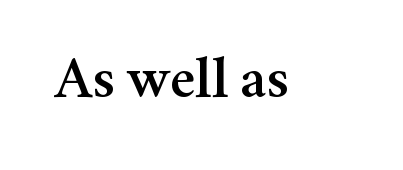
{"serif": "yes", "italic": "no", "width": "normal", "stroke_contrast": "medium", "x_height": "medium", "monospaced": "no", "underline": "no", "letter_spacing": "normal", "letter_spacing_em": 0.0, "glyph_px": 59}
